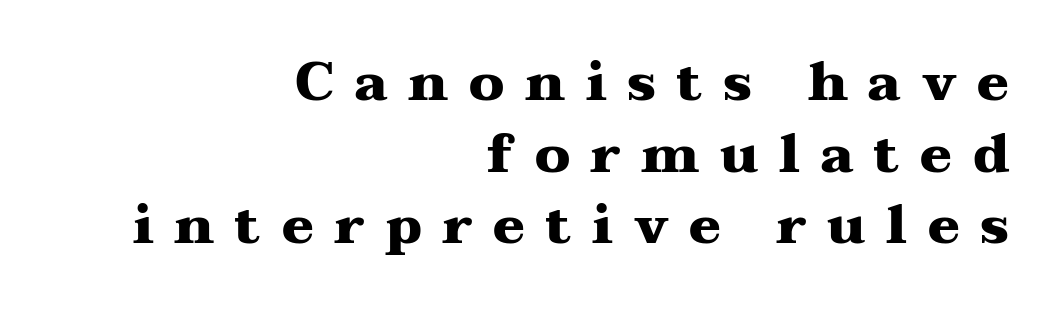
{"serif": "yes", "italic": "no", "bold": "yes", "weight": "heavy", "width": "wide", "stroke_contrast": "medium", "x_height": "medium", "monospaced": "no", "underline": "no", "align": "right", "line_spacing": "normal", "line_spacing_ratio": 1.35, "letter_spacing": "wide", "letter_spacing_em": 0.39, "glyph_px": 53}
